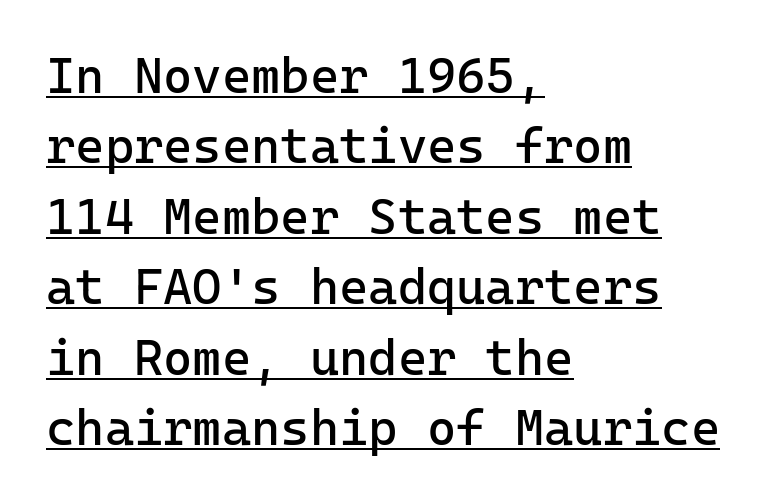
Q: Is the text bold? A: No.
Q: Is the text italic (slanted)? A: No, it is upright.
Q: Is the typeface a serif or a sans-serif typeface? A: Sans-serif.
Q: Is the text underlined? A: Yes.
Q: How is the paragraph aligned? A: Left-aligned.
Q: Is the spacing between letters normal or unusually wide? A: Normal.
Q: Is the spacing between lines tight, normal or loose? A: Normal.
Q: Width (condensed, normal, or wide)? A: Normal.
Q: Stroke contrast? A: Low.
Q: x-height? A: Medium.
Q: Monospaced? A: Yes.
